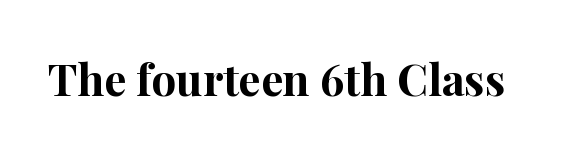
The strip under each line holds only bare page. Every letter is thick-stroked: bold, no question. Looks like regular typesetting: each glyph gets only the width it needs. Tracking here is standard; glyphs follow each other at the usual distance.
